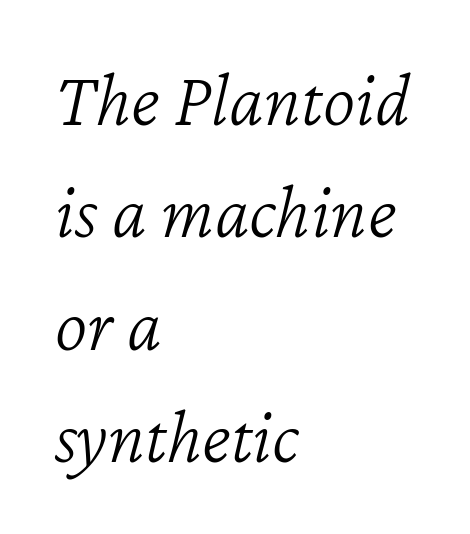
Q: Is the text bold? A: No.
Q: Is the text italic (slanted)? A: Yes, it leans right by about 12 degrees.
Q: Is the text underlined? A: No.
Q: How is the paragraph aligned? A: Left-aligned.
Q: Is the spacing between letters normal or unusually wide? A: Normal.
Q: Is the spacing between lines tight, normal or loose? A: Normal.
Q: Width (condensed, normal, or wide)? A: Normal.
Q: Stroke contrast? A: Low.
Q: x-height? A: Medium.
Q: Monospaced? A: No.
